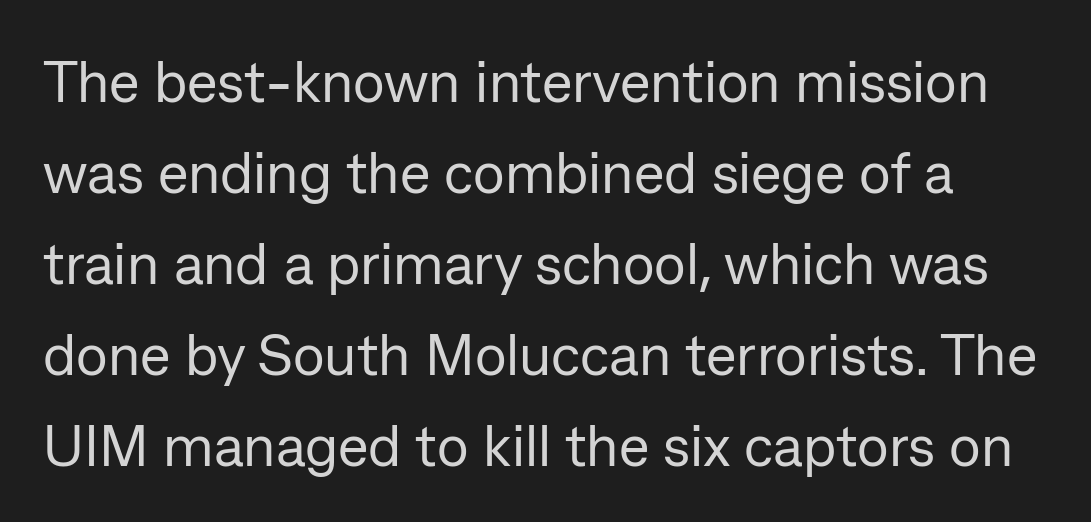
Q: Is the text bold? A: No.
Q: Is the text italic (slanted)? A: No, it is upright.
Q: Is the typeface a serif or a sans-serif typeface? A: Sans-serif.
Q: Is the text underlined? A: No.
Q: Is the spacing between letters normal or unusually wide? A: Normal.
Q: Is the spacing between lines tight, normal or loose? A: Normal.
Q: Width (condensed, normal, or wide)? A: Normal.
Q: Stroke contrast? A: Low.
Q: x-height? A: Medium.
Q: Monospaced? A: No.
